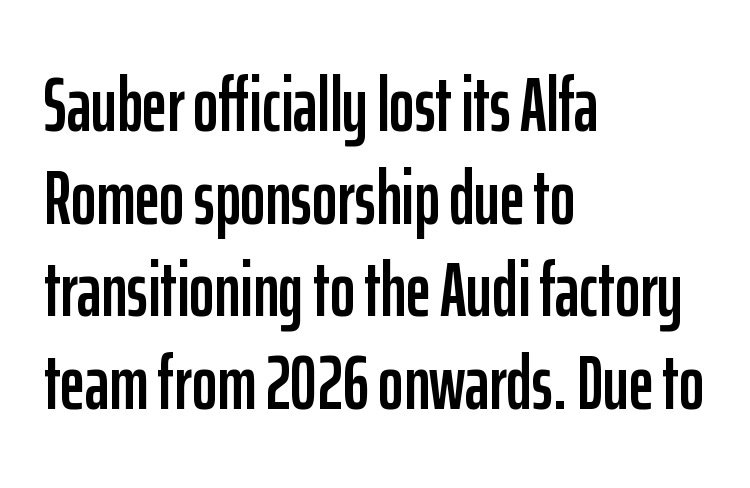
{"serif": "no", "italic": "no", "width": "condensed", "stroke_contrast": "low", "x_height": "medium", "monospaced": "no", "underline": "no", "align": "left", "line_spacing_ratio": 1.22, "letter_spacing": "normal", "letter_spacing_em": 0.0, "glyph_px": 76}
